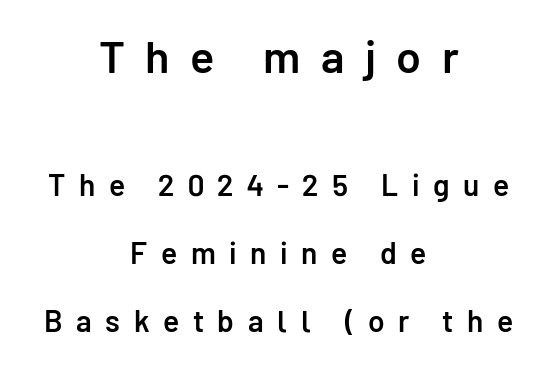
Descender tails drop into unmarked territory. Does extra space separate the letters? Yes, quite a lot of it. Notice how the passage keeps no hard edge, just a central spine. Grotesque or geometric, the face here clearly has no serifs. These lines were composed using upright roman letters. This block would shrink considerably if given ordinary leading; it's expanded now.
